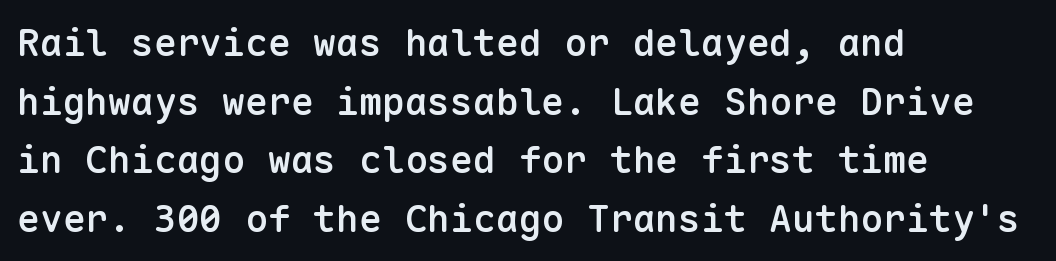
{"serif": "no", "italic": "no", "bold": "semi", "weight": "semibold", "width": "normal", "stroke_contrast": "low", "x_height": "medium", "monospaced": "yes", "underline": "no", "align": "left", "line_spacing": "normal", "line_spacing_ratio": 1.54, "letter_spacing": "normal", "letter_spacing_em": 0.0, "glyph_px": 38}
